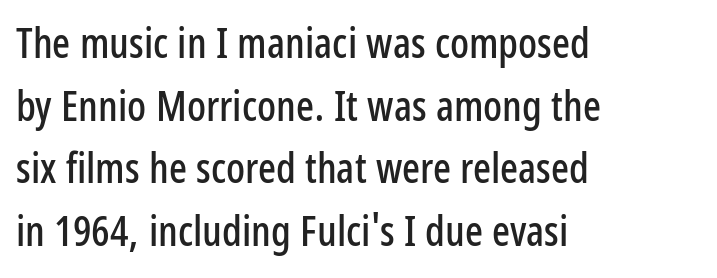
The image shows 42 px condensed sans-serif type, upright; set left-aligned, normal line spacing (1.49x), normal letter spacing, not underlined; low stroke contrast and a medium x-height.
